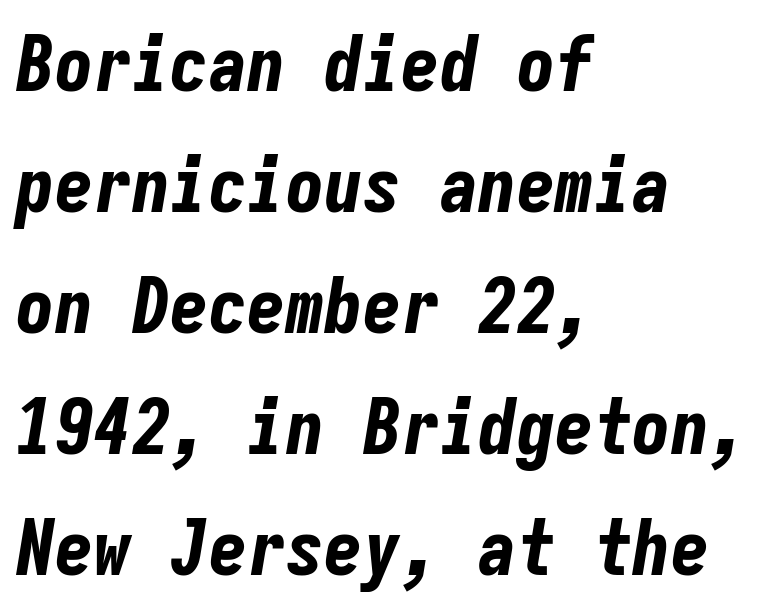
{"italic": "yes", "lean": "right", "slant_degrees": 9, "bold": "yes", "weight": "bold", "width": "condensed", "stroke_contrast": "low", "x_height": "medium", "monospaced": "yes", "underline": "no", "align": "left", "line_spacing": "normal", "line_spacing_ratio": 1.57, "letter_spacing": "normal", "letter_spacing_em": 0.0, "glyph_px": 77}
